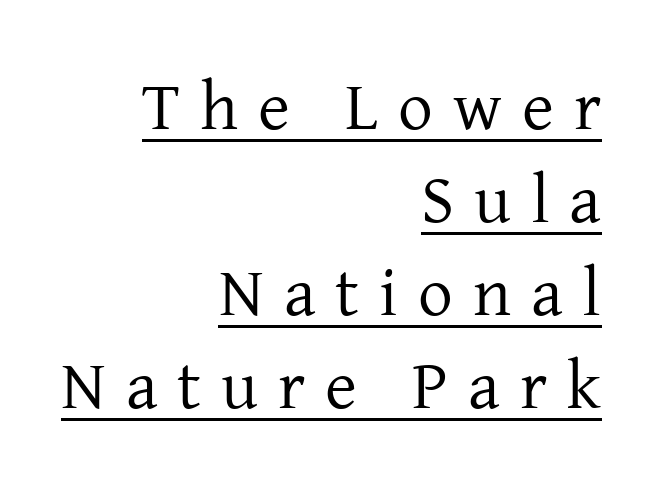
The image shows 69 px regular-weight serif type, upright; set right-aligned, normal line spacing (1.35x), unusually wide letter spacing (+0.29 em), underlined; low stroke contrast and a medium x-height.
